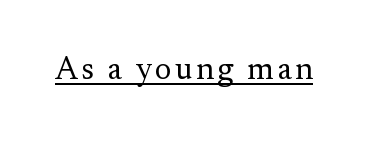
{"serif": "yes", "italic": "no", "bold": "no", "weight": "regular", "width": "normal", "stroke_contrast": "medium", "x_height": "small", "monospaced": "no", "underline": "yes", "glyph_px": 32}
